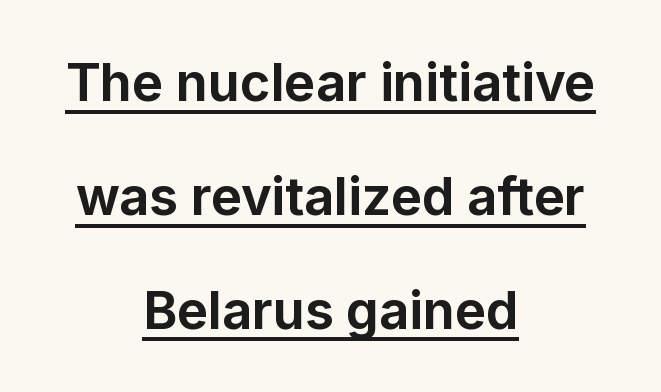
The image shows 52 px bold sans-serif type, upright; set centered, loose line spacing (2.19x), normal letter spacing, underlined; low stroke contrast and a medium x-height.
